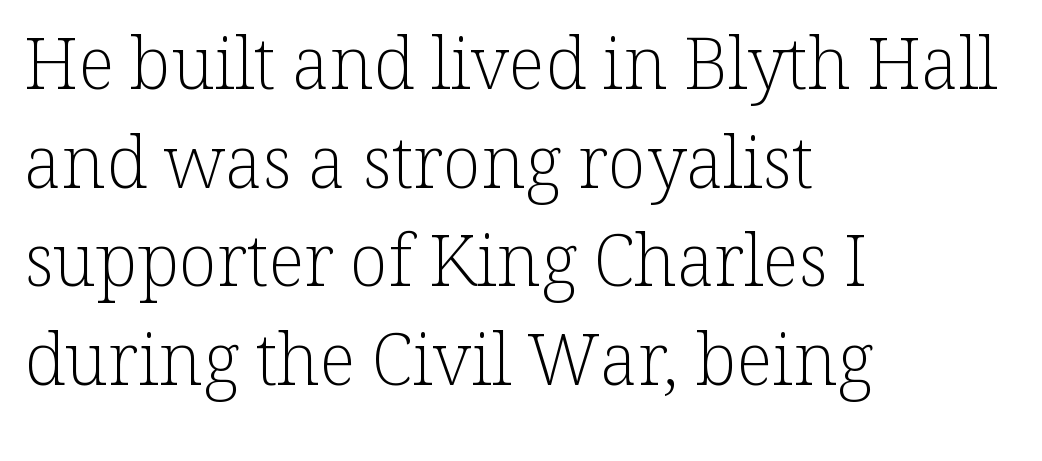
Q: Is the text bold? A: No.
Q: Is the text italic (slanted)? A: No, it is upright.
Q: Is the typeface a serif or a sans-serif typeface? A: Serif.
Q: Is the text underlined? A: No.
Q: How is the paragraph aligned? A: Left-aligned.
Q: Is the spacing between letters normal or unusually wide? A: Normal.
Q: Is the spacing between lines tight, normal or loose? A: Normal.
Q: Width (condensed, normal, or wide)? A: Normal.
Q: Stroke contrast? A: Low.
Q: x-height? A: Medium.
Q: Monospaced? A: No.
